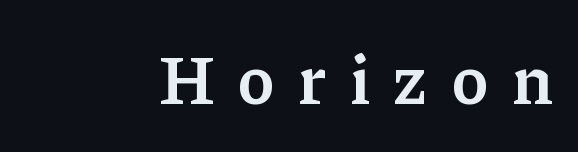
{"serif": "yes", "italic": "no", "bold": "semi", "weight": "semibold", "width": "normal", "stroke_contrast": "low", "x_height": "medium", "monospaced": "no", "underline": "no", "align": "right", "letter_spacing": "wide", "letter_spacing_em": 0.34, "glyph_px": 70}
